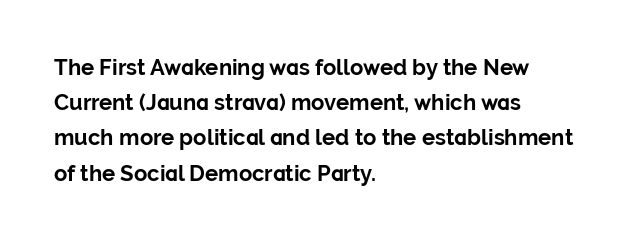
The image shows 22 px bold type, upright; set left-aligned, normal line spacing (1.6x), normal letter spacing, not underlined.
